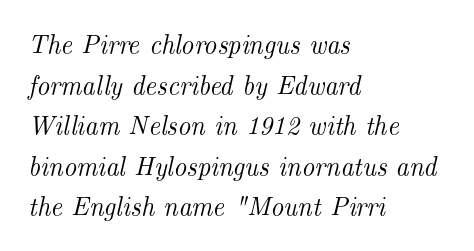
A typesetter would call this leading conventional body-copy spacing. This is oblique type, the kind used for emphasis or titles. This rendering leaves character spacing at its baseline value. The lines are quadded left. Check under the words: just untouched page.
